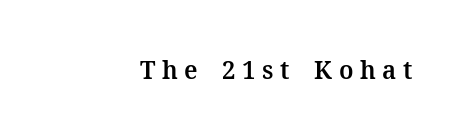
The image shows 26 px text type, upright; set unusually wide letter spacing (+0.25 em), not underlined.
